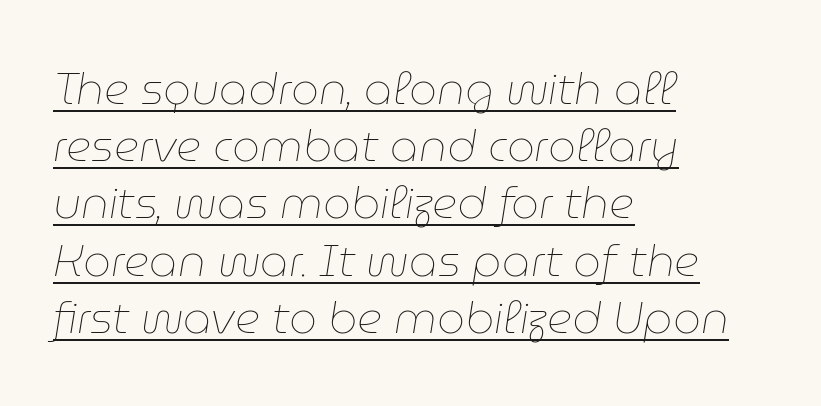
{"italic": "yes", "lean": "right", "slant_degrees": 9, "bold": "no", "weight": "thin", "width": "normal", "stroke_contrast": "low", "x_height": "medium", "monospaced": "no", "underline": "yes", "align": "left", "line_spacing": "normal", "line_spacing_ratio": 1.3, "letter_spacing": "normal", "letter_spacing_em": 0.0, "glyph_px": 44}
